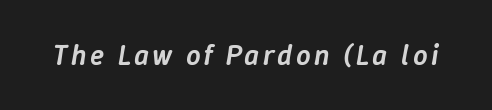
The image shows 29 px semibold type, italic (leaning right); set not underlined; low stroke contrast and a medium x-height.
